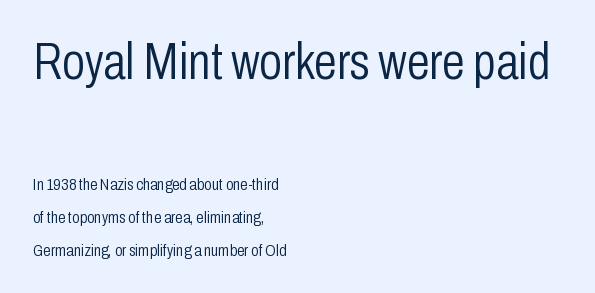
The image shows 52 px light, condensed sans-serif type, upright; set left-aligned, loose line spacing (1.93x), normal letter spacing, not underlined; the first (top) block is 3.06x larger; low stroke contrast and a medium x-height.
